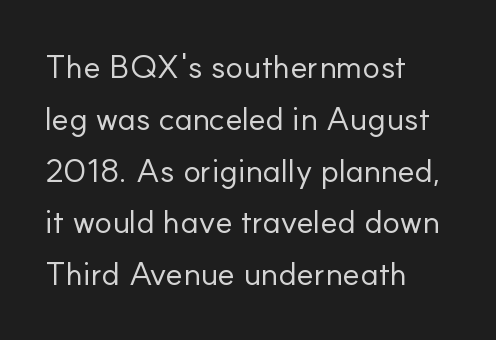
Q: Is the text bold? A: No.
Q: Is the text italic (slanted)? A: No, it is upright.
Q: Is the typeface a serif or a sans-serif typeface? A: Sans-serif.
Q: Is the text underlined? A: No.
Q: How is the paragraph aligned? A: Left-aligned.
Q: Is the spacing between letters normal or unusually wide? A: Normal.
Q: Is the spacing between lines tight, normal or loose? A: Normal.
Q: Width (condensed, normal, or wide)? A: Normal.
Q: Stroke contrast? A: Low.
Q: x-height? A: Small.
Q: Monospaced? A: No.
